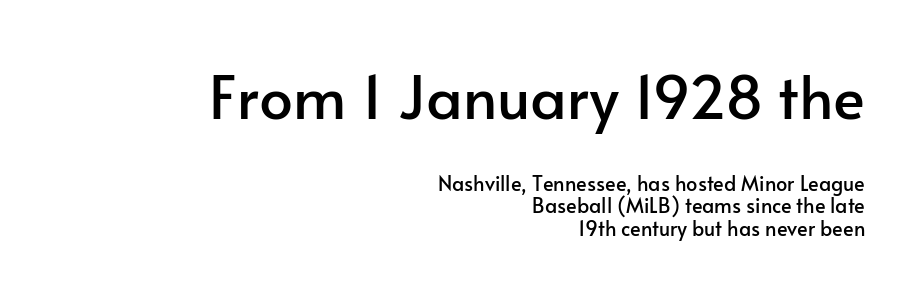
The image shows 60 px sans-serif type, upright; set right-aligned, tight line spacing (1.13x), normal letter spacing, not underlined; the first (top) block is 3.0x larger; low stroke contrast and a small x-height.
